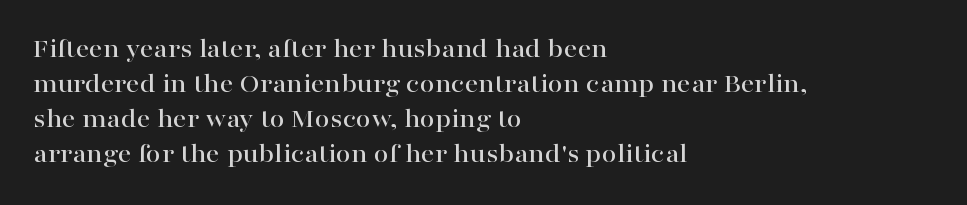
The image shows 27 px text type, upright; set left-aligned, normal line spacing (1.3x), normal letter spacing, not underlined.
